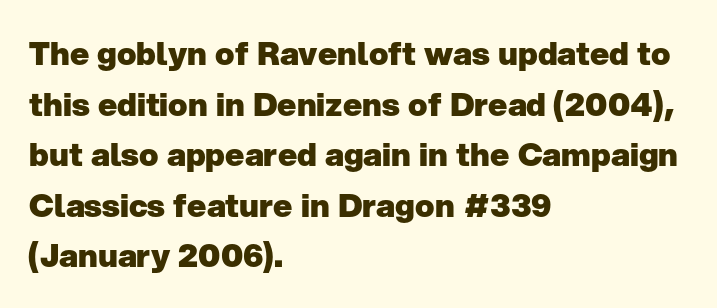
The image shows 32 px heavy sans-serif type, upright; set left-aligned, normal line spacing (1.58x), normal letter spacing, not underlined; low stroke contrast and a medium x-height.
